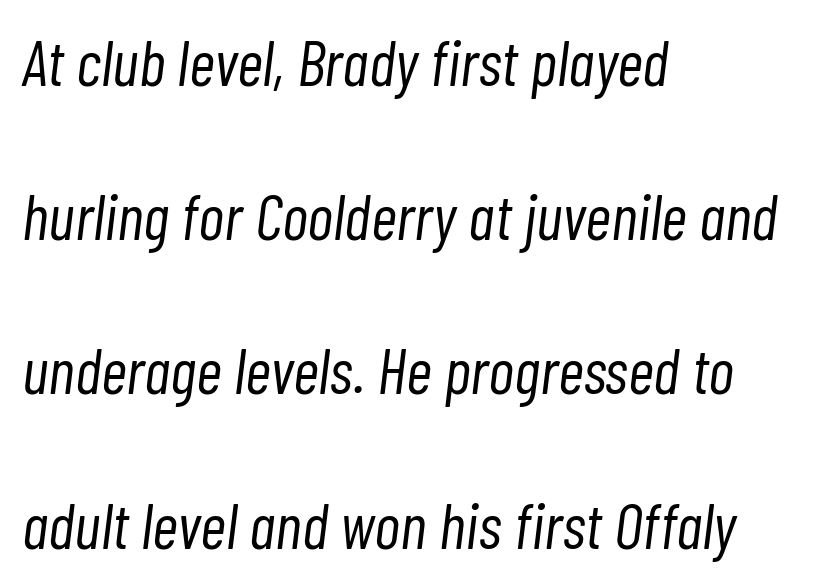
The passage shown is typed in a proportional face where columns would drift. Compared with a centered layout, this one pins lines to the left instead. Ink coverage per letter is moderate at most. Observe the lean: these are italic letterforms. In terms of letterspacing, this is plain default setting. The glyphs are unaccompanied by any horizontal stroke below them.
